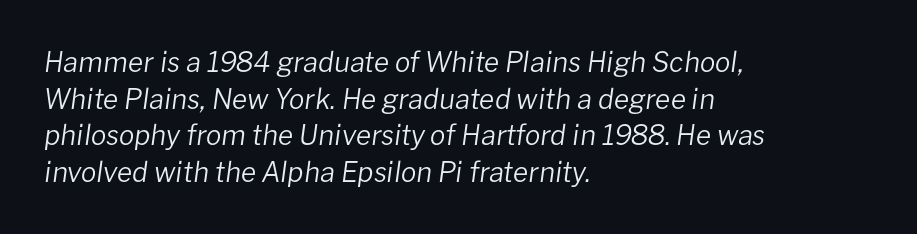
Q: Is the text bold? A: No.
Q: Is the text italic (slanted)? A: Yes, it leans right by about 8 degrees.
Q: Is the text underlined? A: No.
Q: How is the paragraph aligned? A: Left-aligned.
Q: Is the spacing between letters normal or unusually wide? A: Normal.
Q: Is the spacing between lines tight, normal or loose? A: Normal.
Q: Width (condensed, normal, or wide)? A: Normal.
Q: Stroke contrast? A: Low.
Q: x-height? A: Medium.
Q: Monospaced? A: No.
